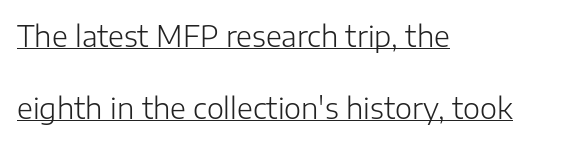
Q: Is the text bold? A: No.
Q: Is the text italic (slanted)? A: No, it is upright.
Q: Is the typeface a serif or a sans-serif typeface? A: Sans-serif.
Q: Is the text underlined? A: Yes.
Q: How is the paragraph aligned? A: Left-aligned.
Q: Is the spacing between letters normal or unusually wide? A: Normal.
Q: Is the spacing between lines tight, normal or loose? A: Loose.
Q: Width (condensed, normal, or wide)? A: Normal.
Q: Stroke contrast? A: Low.
Q: x-height? A: Medium.
Q: Monospaced? A: No.
